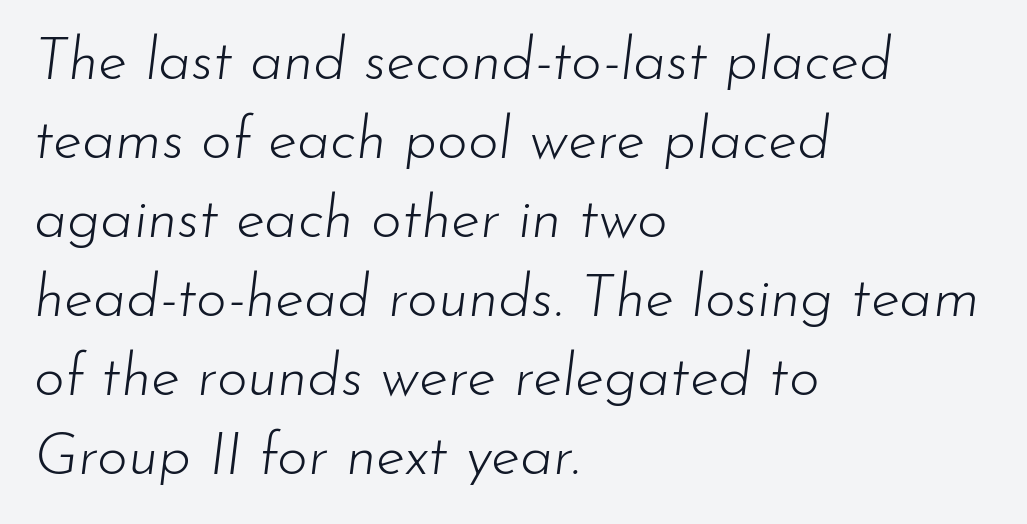
The image shows 59 px light type, italic (leaning right); set left-aligned, normal line spacing (1.34x), normal letter spacing, not underlined; low stroke contrast and a small x-height.
